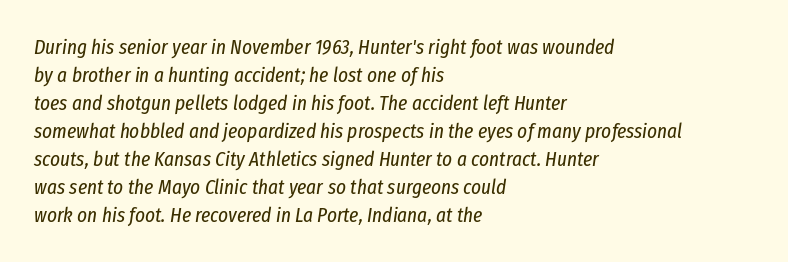
No word sits above an underline. Typeset ragged right — the left edge is the straight one. Nothing unusual about the tracking: characters are spaced as the font intends. Weight: in the light-to-regular range.
